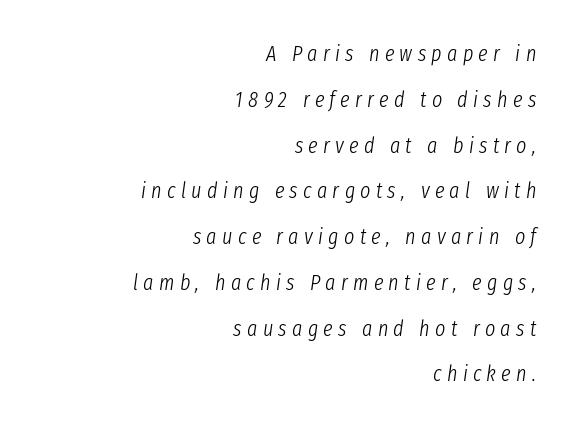
The image shows 22 px text type, italic (leaning right); set right-aligned, loose line spacing (2.08x), unusually wide letter spacing (+0.24 em), not underlined.
